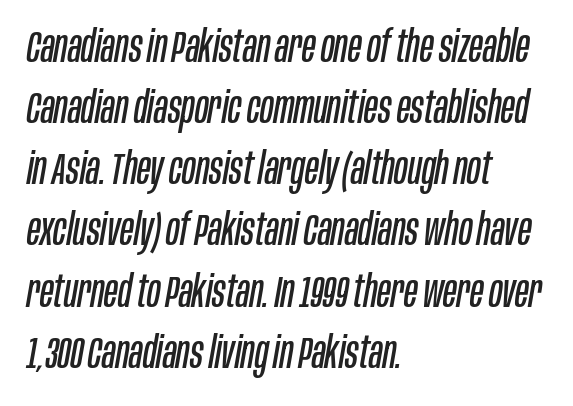
The image shows 44 px regular-weight, condensed type, italic (leaning right); set left-aligned, normal line spacing (1.39x), normal letter spacing, not underlined; low stroke contrast and a large x-height.
